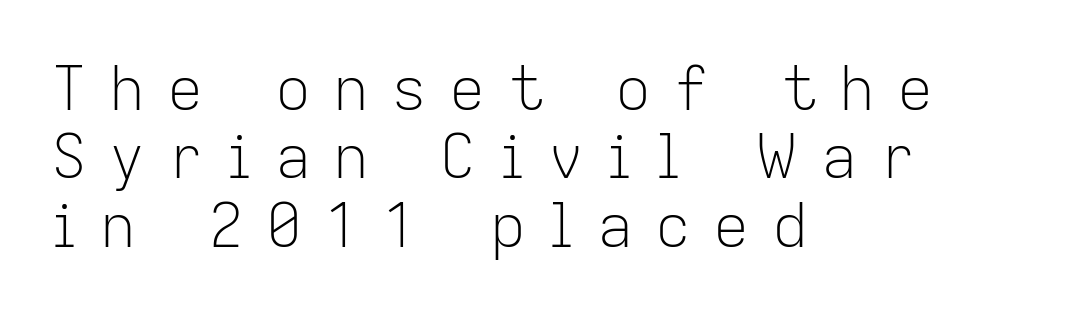
Q: Is the text bold? A: No.
Q: Is the text italic (slanted)? A: No, it is upright.
Q: Is the typeface a serif or a sans-serif typeface? A: Sans-serif.
Q: Is the text underlined? A: No.
Q: How is the paragraph aligned? A: Left-aligned.
Q: Is the spacing between letters normal or unusually wide? A: Unusually wide.
Q: Is the spacing between lines tight, normal or loose? A: Tight.
Q: Width (condensed, normal, or wide)? A: Normal.
Q: Stroke contrast? A: Low.
Q: x-height? A: Medium.
Q: Monospaced? A: No.
